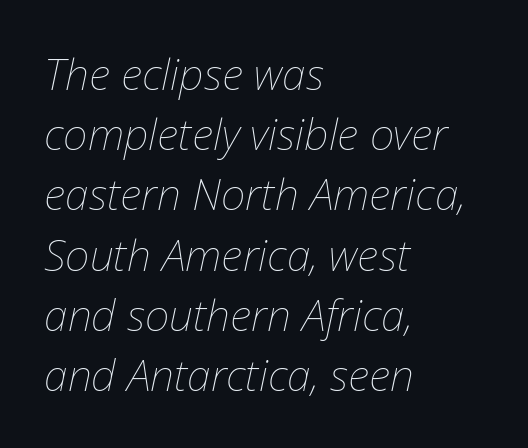
Honestly, the row spacing looks completely unremarkable. The rendering applies a slant to the glyphs. This sample has the flowing, uneven cadence of proportional lettering. All the whitespace from short lines collects on the right.
